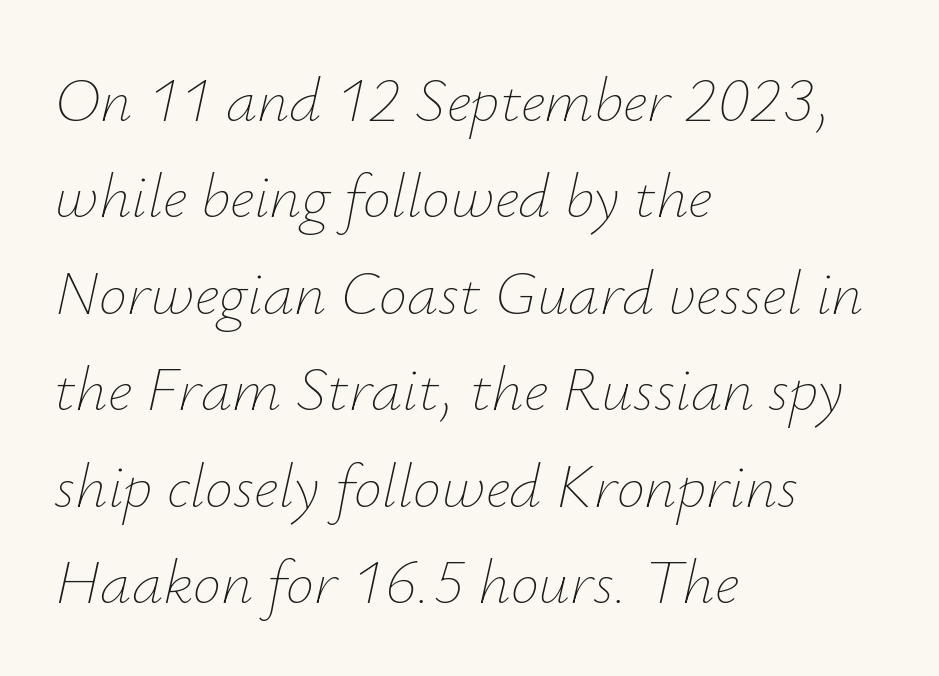
The image shows 63 px thin type, italic (leaning right); set left-aligned, normal line spacing (1.53x), normal letter spacing, not underlined; low stroke contrast and a small x-height.
